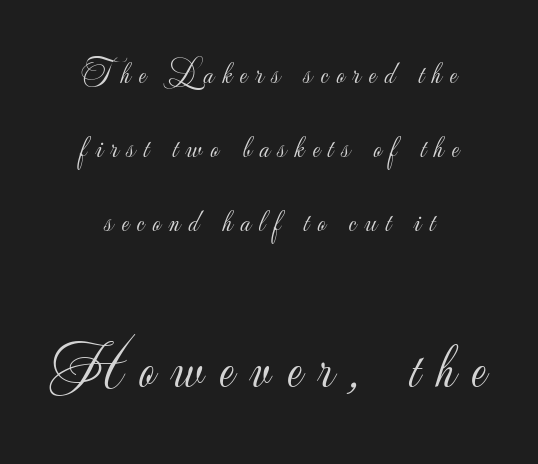
Q: Is the text bold? A: No.
Q: Is the text italic (slanted)? A: Yes.
Q: Is the typeface a serif or a sans-serif typeface? A: Sans-serif.
Q: Is the text underlined? A: No.
Q: How is the paragraph aligned? A: Centered.
Q: Is the spacing between letters normal or unusually wide? A: Unusually wide.
Q: Is the spacing between lines tight, normal or loose? A: Loose.
Q: Which block of text is set in a larger size, the first (top) or the second (bottom)? A: The second (bottom) one.
Q: Width (condensed, normal, or wide)? A: Normal.
Q: Stroke contrast? A: Low.
Q: x-height? A: Small.
Q: Monospaced? A: No.
